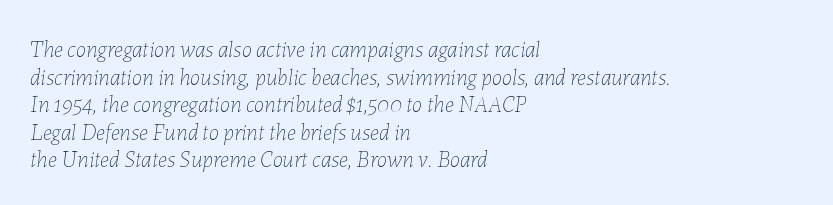
The image shows 23 px text type, italic (leaning right); set left-aligned, line spacing 1.2x, normal letter spacing, not underlined.
